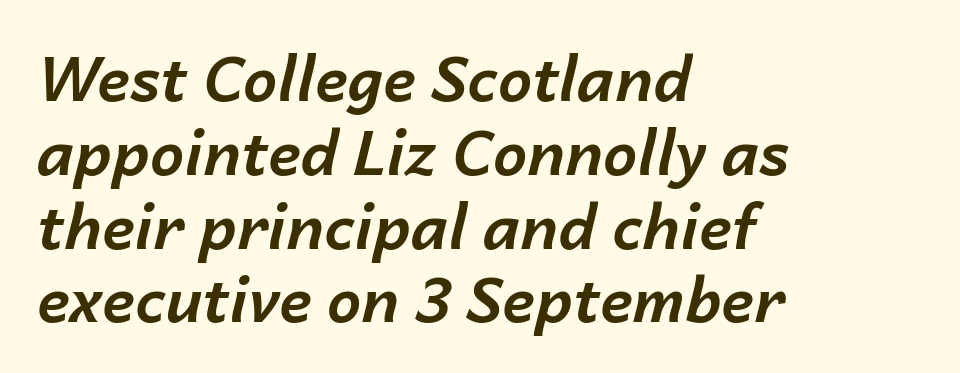
The image shows 61 px bold type, italic (leaning right); set left-aligned, line spacing 1.21x, normal letter spacing, not underlined; low stroke contrast and a medium x-height.
